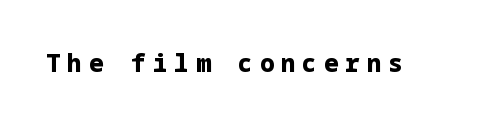
Q: Is the text bold? A: Yes.
Q: Is the text italic (slanted)? A: No, it is upright.
Q: Is the text underlined? A: No.
Q: Is the spacing between letters normal or unusually wide? A: Unusually wide.
